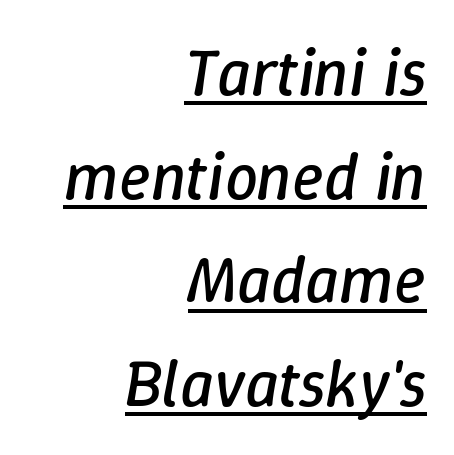
Q: Is the text bold? A: No.
Q: Is the text italic (slanted)? A: Yes, it leans right by about 9 degrees.
Q: Is the text underlined? A: Yes.
Q: How is the paragraph aligned? A: Right-aligned.
Q: Is the spacing between letters normal or unusually wide? A: Normal.
Q: Is the spacing between lines tight, normal or loose? A: Normal.
Q: Width (condensed, normal, or wide)? A: Normal.
Q: Stroke contrast? A: Low.
Q: x-height? A: Medium.
Q: Monospaced? A: No.
